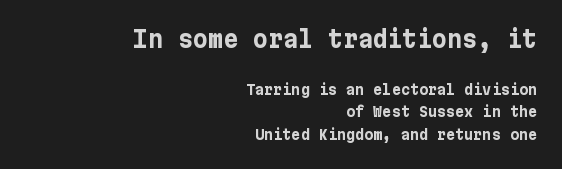
This rendering uses right alignment, leaving the left contour irregular. Is there any slant? The stems are plumb. Compared with typical paragraphs, the rows here are spaced about the same. Strong, thick strokes mark this as bold type. Look at the glyph heights: the upper group is clearly the bigger setting. Lines of text with bare space underneath.
